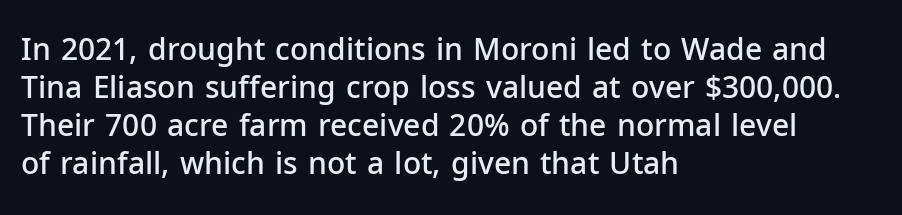
A roman cut, with each character standing at attention. In terms of weight, the rendering is demibold, just under bold. Each new line begins a customary step beneath the previous one. Inter-character spacing is left at the font's built-in metrics. Character widths vary here, with narrow letters taking less room than wide ones.
